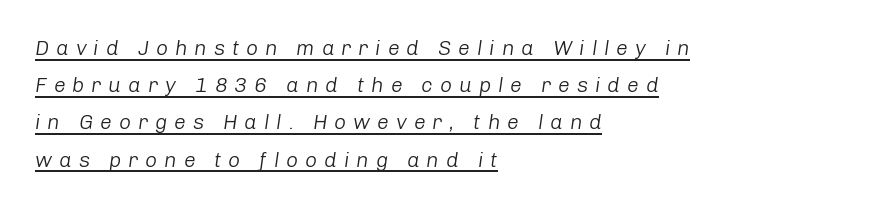
Q: Is the text bold? A: No.
Q: Is the text italic (slanted)? A: Yes, it leans right by about 8 degrees.
Q: Is the text underlined? A: Yes.
Q: How is the paragraph aligned? A: Left-aligned.
Q: Is the spacing between letters normal or unusually wide? A: Unusually wide.
